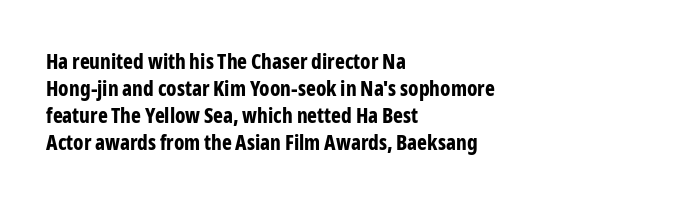
Q: Is the text bold? A: Yes.
Q: Is the text italic (slanted)? A: No, it is upright.
Q: Is the text underlined? A: No.
Q: How is the paragraph aligned? A: Left-aligned.
Q: Is the spacing between letters normal or unusually wide? A: Normal.
Q: Is the spacing between lines tight, normal or loose? A: Normal.
